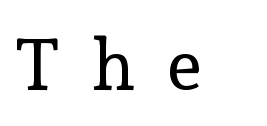
Q: Is the text bold? A: No.
Q: Is the text italic (slanted)? A: No, it is upright.
Q: Is the typeface a serif or a sans-serif typeface? A: Serif.
Q: Is the text underlined? A: No.
Q: Is the spacing between letters normal or unusually wide? A: Unusually wide.
Q: Width (condensed, normal, or wide)? A: Normal.
Q: x-height? A: Medium.
Q: Monospaced? A: No.
